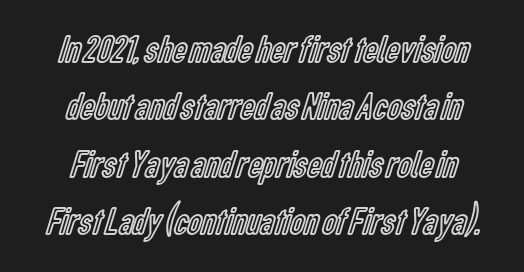
The image shows 39 px condensed type; set normal line spacing (1.47x), normal letter spacing, not underlined; a medium x-height.
